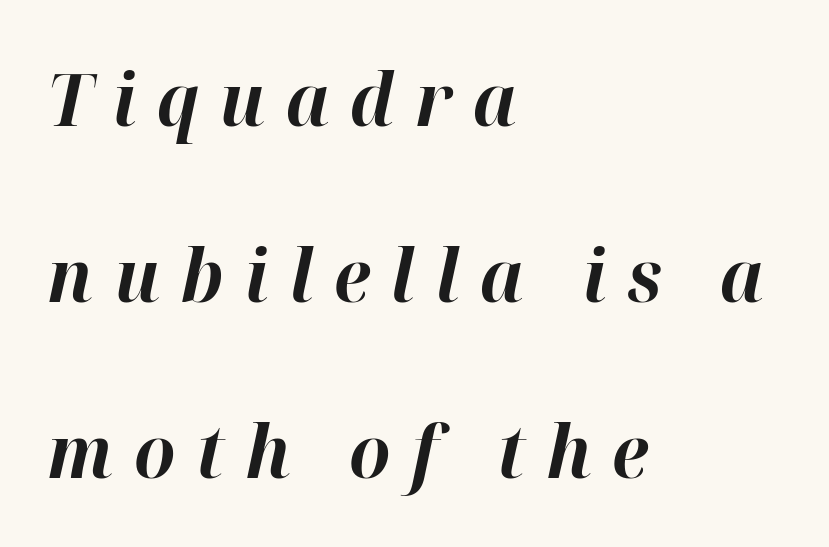
Q: Is the text bold? A: Yes.
Q: Is the text italic (slanted)? A: Yes, it leans right by about 12 degrees.
Q: Is the text underlined? A: No.
Q: How is the paragraph aligned? A: Left-aligned.
Q: Is the spacing between letters normal or unusually wide? A: Unusually wide.
Q: Is the spacing between lines tight, normal or loose? A: Loose.
Q: Width (condensed, normal, or wide)? A: Normal.
Q: Stroke contrast? A: High.
Q: x-height? A: Medium.
Q: Monospaced? A: No.
